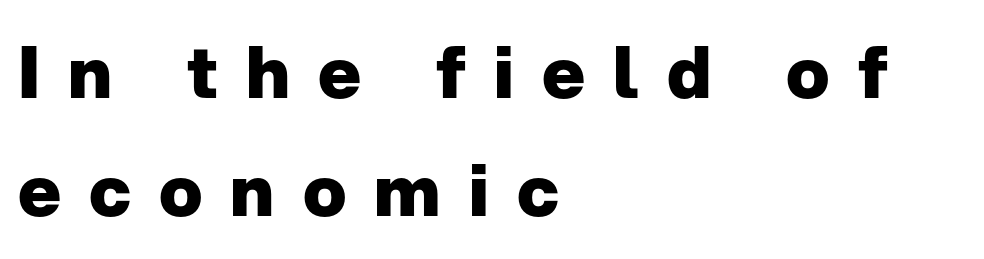
What kind of face is this? One without serifs — a sans. All the whitespace from short lines collects on the right. In terms of letterspacing, this is a distinctly airy, spread setting. The line-height multiplier appears to be the usual default.
